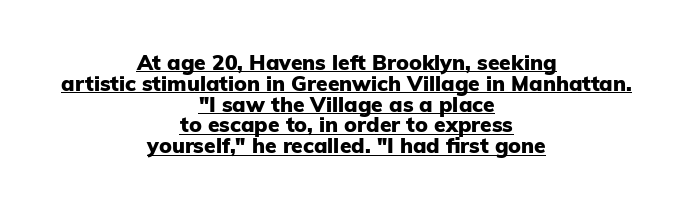
The image shows 21 px bold type, upright; set centered, tight line spacing (0.99x), normal letter spacing, underlined.
